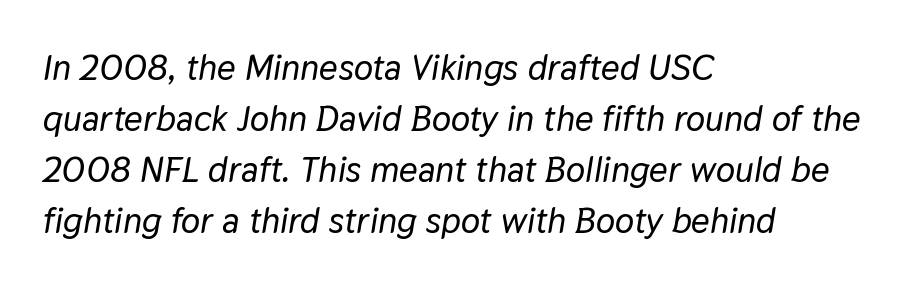
The image shows 36 px text type, italic (leaning right); set left-aligned, normal line spacing (1.42x), normal letter spacing, not underlined; low stroke contrast and a medium x-height.
